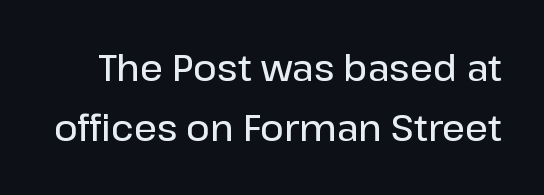
{"serif": "no", "italic": "no", "bold": "semi", "weight": "semibold", "width": "normal", "stroke_contrast": "low", "x_height": "medium", "monospaced": "no", "underline": "no", "line_spacing": "normal", "line_spacing_ratio": 1.67, "letter_spacing": "normal", "letter_spacing_em": 0.0, "glyph_px": 36}
